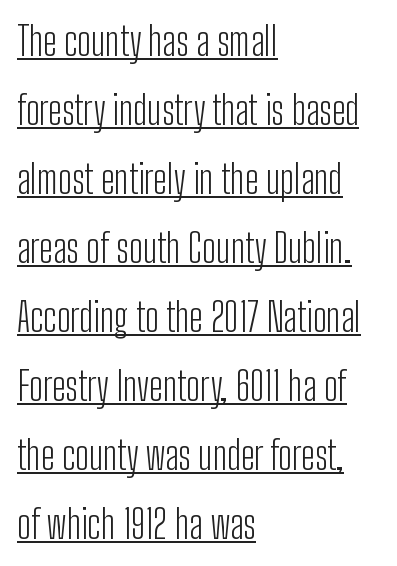
{"serif": "no", "italic": "no", "bold": "no", "weight": "light", "width": "condensed", "stroke_contrast": "low", "x_height": "medium", "monospaced": "no", "underline": "yes", "align": "left", "line_spacing_ratio": 1.77, "letter_spacing": "normal", "letter_spacing_em": 0.0, "glyph_px": 39}
